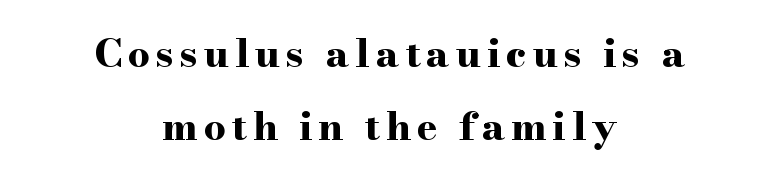
{"serif": "yes", "italic": "no", "bold": "yes", "weight": "bold", "width": "wide", "stroke_contrast": "high", "x_height": "small", "monospaced": "no", "underline": "no", "align": "center", "line_spacing_ratio": 1.86, "glyph_px": 39}
